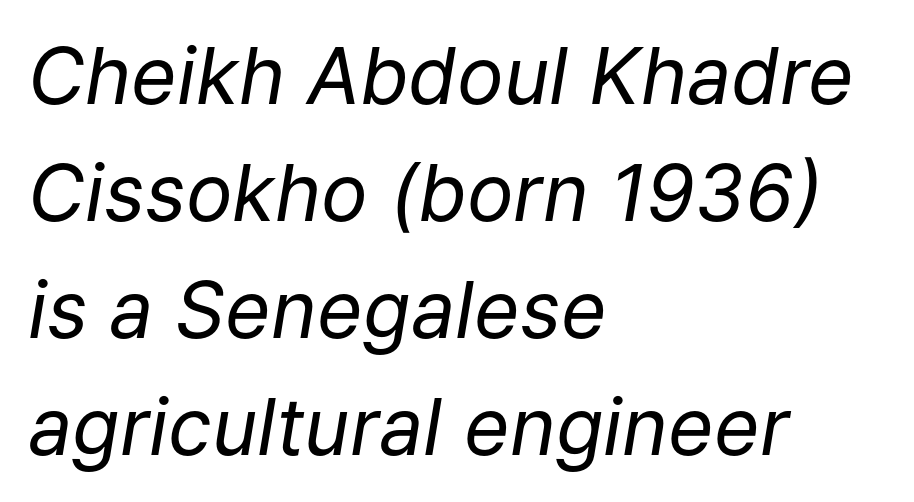
Q: Is the text bold? A: No.
Q: Is the text italic (slanted)? A: Yes, it leans right by about 9 degrees.
Q: Is the text underlined? A: No.
Q: How is the paragraph aligned? A: Left-aligned.
Q: Is the spacing between letters normal or unusually wide? A: Normal.
Q: Is the spacing between lines tight, normal or loose? A: Normal.
Q: Width (condensed, normal, or wide)? A: Normal.
Q: Stroke contrast? A: Low.
Q: x-height? A: Medium.
Q: Monospaced? A: No.
